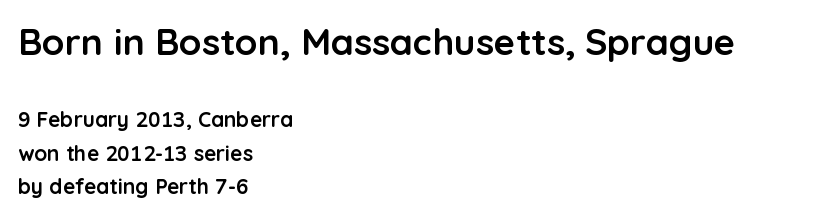
{"serif": "no", "italic": "no", "bold": "yes", "weight": "semibold", "width": "normal", "stroke_contrast": "low", "x_height": "medium", "monospaced": "no", "underline": "no", "align": "left", "line_spacing": "normal", "line_spacing_ratio": 1.59, "letter_spacing": "normal", "letter_spacing_em": 0.0, "larger_block": "first", "size_ratio": 1.76, "glyph_px": 37}
